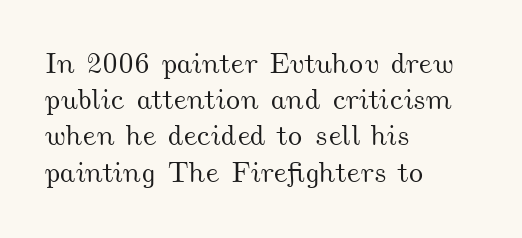
The image shows 29 px wide type; set left-aligned, normal line spacing (1.25x), normal letter spacing, not underlined; medium stroke contrast and a small x-height.
